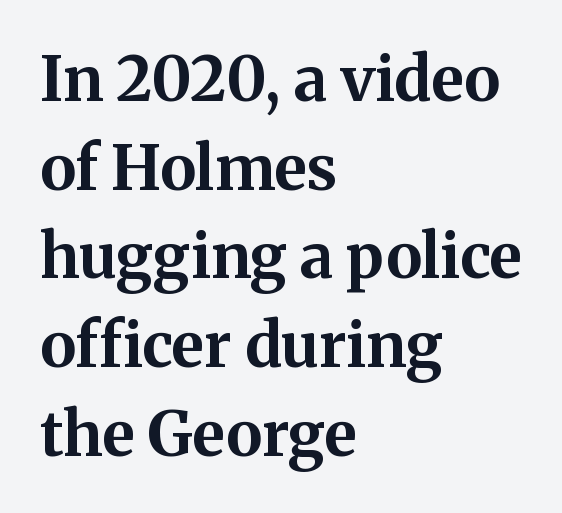
The image shows 62 px bold serif type, upright; set left-aligned, normal line spacing (1.43x), normal letter spacing, not underlined; medium stroke contrast and a medium x-height.
